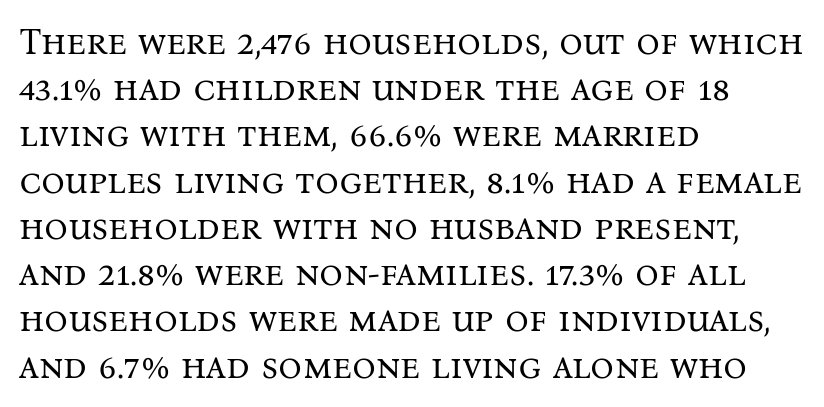
Q: Is the text bold? A: No.
Q: Is the text italic (slanted)? A: No, it is upright.
Q: Is the typeface a serif or a sans-serif typeface? A: Serif.
Q: Is the text underlined? A: No.
Q: How is the paragraph aligned? A: Left-aligned.
Q: Is the spacing between letters normal or unusually wide? A: Normal.
Q: Is the spacing between lines tight, normal or loose? A: Normal.
Q: Width (condensed, normal, or wide)? A: Normal.
Q: Stroke contrast? A: Medium.
Q: x-height? A: Medium.
Q: Monospaced? A: No.
